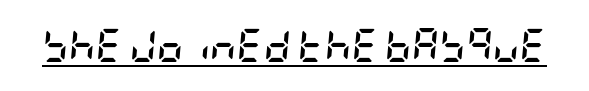
The image shows 33 px semibold, condensed type, italic (leaning right); set normal letter spacing, underlined; low stroke contrast and a large x-height.
